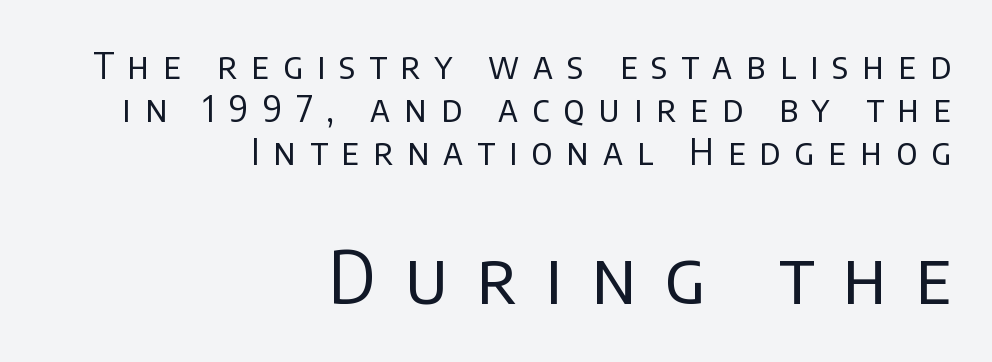
Q: Is the text bold? A: No.
Q: Is the text italic (slanted)? A: No, it is upright.
Q: Is the typeface a serif or a sans-serif typeface? A: Sans-serif.
Q: Is the text underlined? A: No.
Q: How is the paragraph aligned? A: Right-aligned.
Q: Is the spacing between letters normal or unusually wide? A: Unusually wide.
Q: Which block of text is set in a larger size, the first (top) or the second (bottom)? A: The second (bottom) one.
Q: Width (condensed, normal, or wide)? A: Normal.
Q: Stroke contrast? A: Low.
Q: x-height? A: Large.
Q: Monospaced? A: No.
